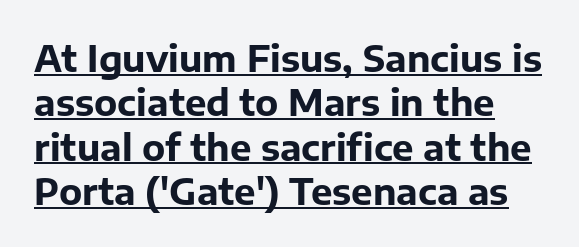
The image shows 36 px bold sans-serif type, upright; set line spacing 1.23x, normal letter spacing, underlined; low stroke contrast and a medium x-height.
